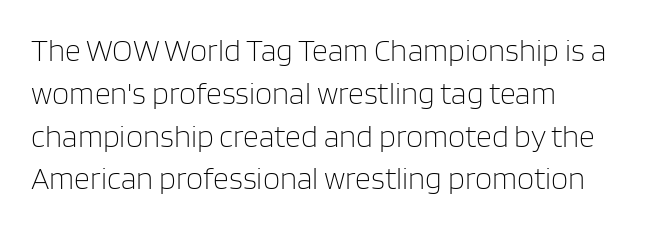
{"serif": "no", "italic": "no", "bold": "no", "weight": "light", "width": "normal", "stroke_contrast": "low", "x_height": "large", "monospaced": "no", "underline": "no", "align": "left", "line_spacing": "normal", "line_spacing_ratio": 1.38, "letter_spacing": "normal", "letter_spacing_em": 0.0, "glyph_px": 31}
